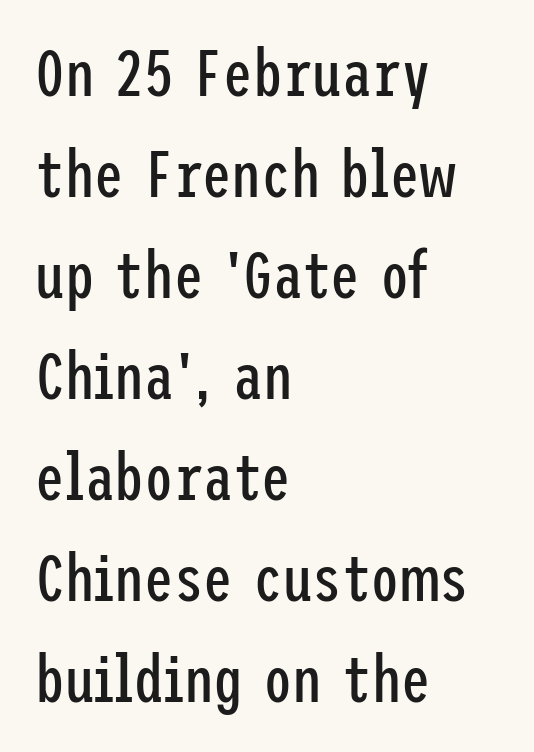
{"serif": "no", "italic": "no", "bold": "no", "weight": "regular", "width": "condensed", "stroke_contrast": "low", "x_height": "medium", "underline": "no", "align": "left", "line_spacing": "normal", "line_spacing_ratio": 1.53, "letter_spacing": "normal", "letter_spacing_em": 0.0, "glyph_px": 66}
